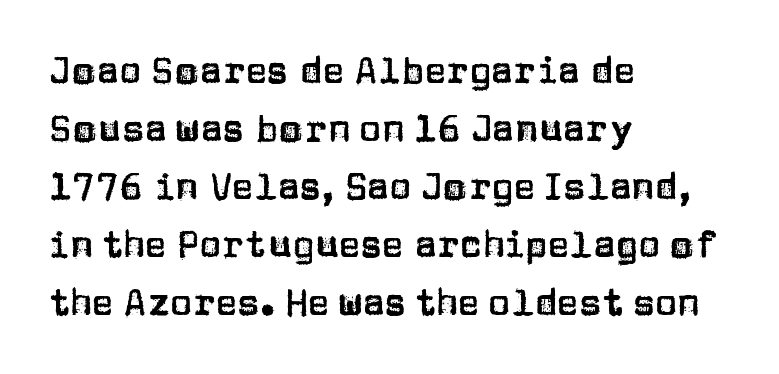
Leading: standard. This sample uses an upright cut, with every glyph sitting square on the baseline. The baseline area is clear. Letter spacing: default. The letters carry no serifs — their stems end cleanly without finishing strokes. Casual observation: everything's shoved over to the left.
